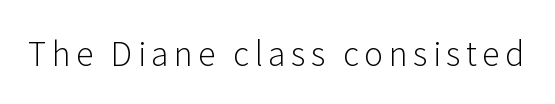
The image shows 32 px light sans-serif type, upright; set not underlined; low stroke contrast and a medium x-height.
